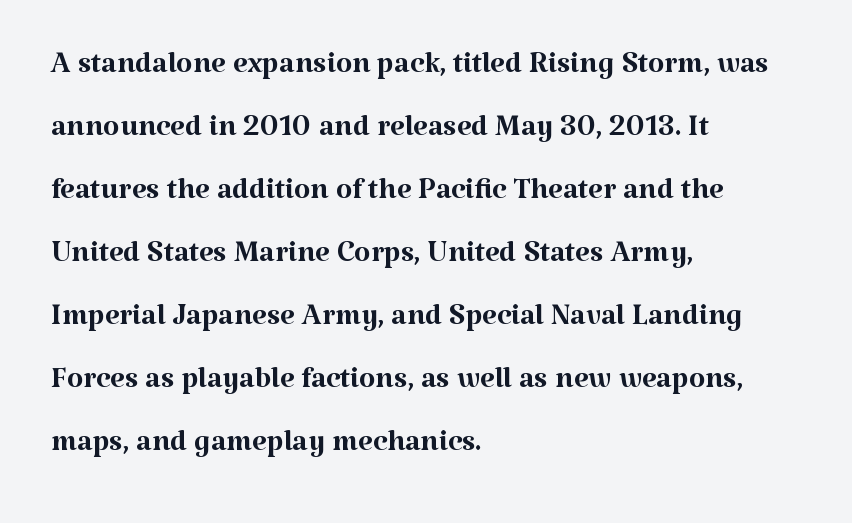
These lines sit exactly where default settings would place them. Counters stay open thanks to moderate or lighter strokes. Do the characters align in a grid? No, the font is proportional. Quick note: underline off.
